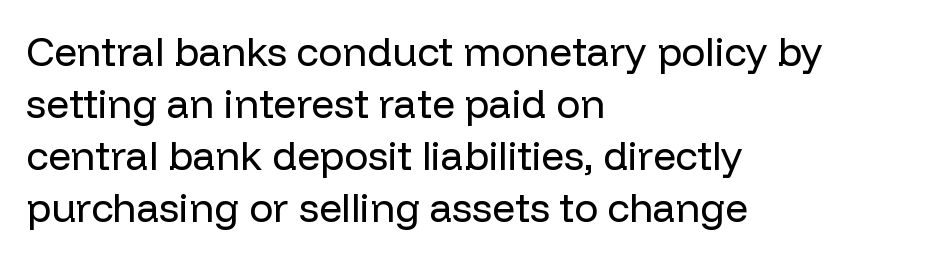
The lettering holds an erect, upright posture throughout. The rendering uses natural spacing where letterforms have individual widths. Notice how the passage keeps a crisp vertical edge on the left only. Students, observe: this is what conventionally led text looks like. The string is rendered with underlining switched off.
